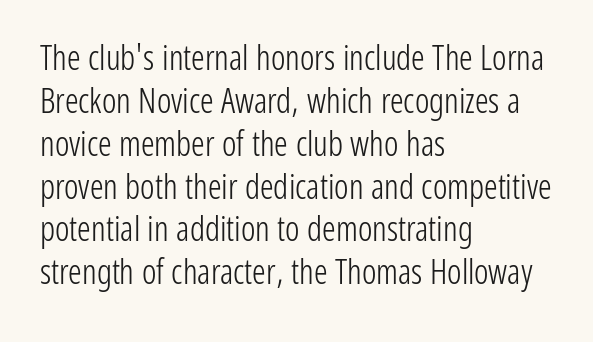
Q: Is the text bold? A: No.
Q: Is the text italic (slanted)? A: No, it is upright.
Q: Is the typeface a serif or a sans-serif typeface? A: Sans-serif.
Q: Is the text underlined? A: No.
Q: How is the paragraph aligned? A: Left-aligned.
Q: Is the spacing between letters normal or unusually wide? A: Normal.
Q: Is the spacing between lines tight, normal or loose? A: Normal.
Q: Width (condensed, normal, or wide)? A: Condensed.
Q: Stroke contrast? A: Low.
Q: x-height? A: Medium.
Q: Monospaced? A: No.
